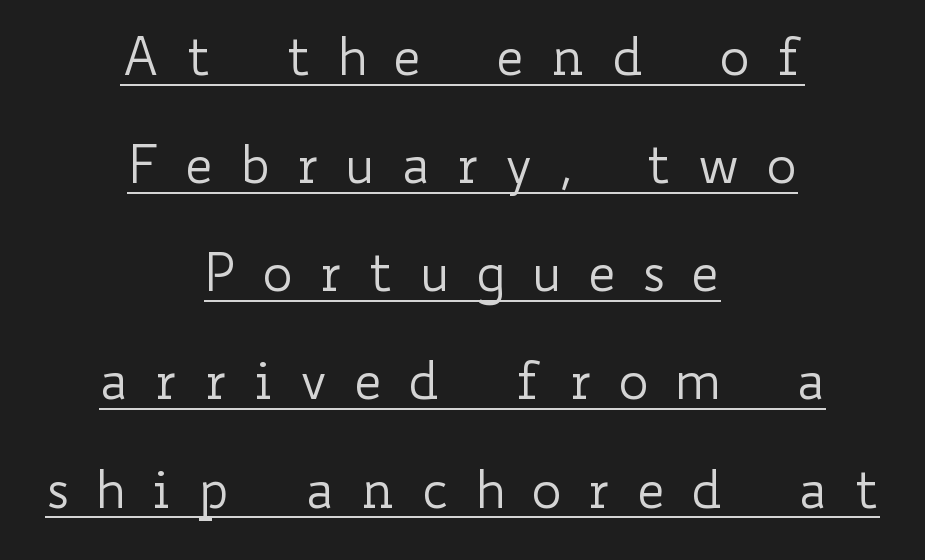
{"italic": "no", "bold": "no", "weight": "regular", "width": "wide", "stroke_contrast": "low", "x_height": "small", "monospaced": "no", "underline": "yes", "align": "center", "line_spacing": "loose", "line_spacing_ratio": 2.08, "letter_spacing": "wide", "letter_spacing_em": 0.49, "glyph_px": 52}
